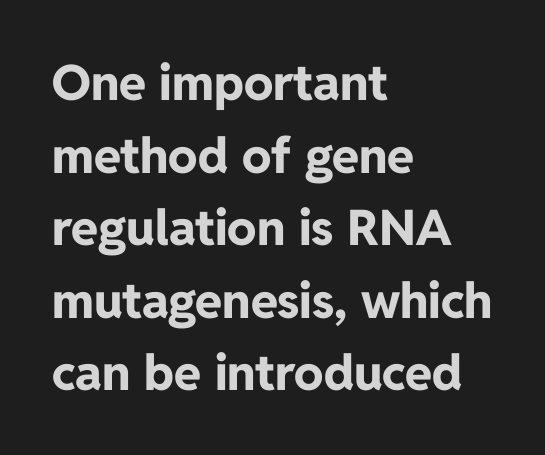
Q: Is the text bold? A: Yes.
Q: Is the text italic (slanted)? A: No, it is upright.
Q: Is the typeface a serif or a sans-serif typeface? A: Sans-serif.
Q: Is the text underlined? A: No.
Q: How is the paragraph aligned? A: Left-aligned.
Q: Is the spacing between letters normal or unusually wide? A: Normal.
Q: Is the spacing between lines tight, normal or loose? A: Normal.
Q: Width (condensed, normal, or wide)? A: Normal.
Q: Stroke contrast? A: Low.
Q: x-height? A: Medium.
Q: Monospaced? A: No.
